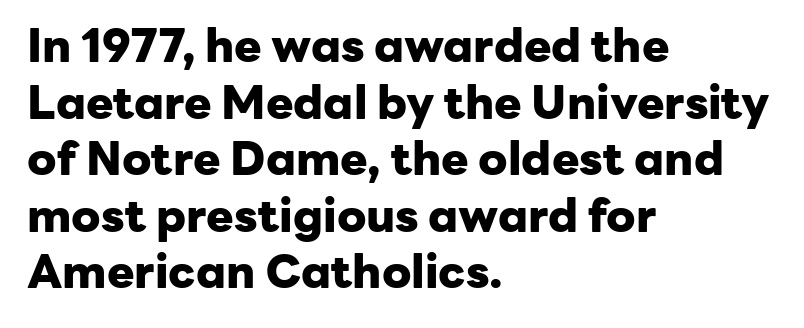
The strip under each line holds only bare page. Ascenders rise straight up at ninety degrees. Does the type have serifs? No, each stem ends abruptly. A dark, heavy texture on the line: the type is bold.
